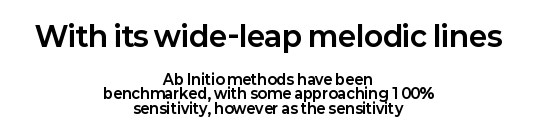
{"serif": "no", "italic": "no", "bold": "yes", "weight": "bold", "width": "normal", "stroke_contrast": "low", "x_height": "medium", "monospaced": "no", "underline": "no", "align": "center", "line_spacing": "tight", "line_spacing_ratio": 1.04, "letter_spacing": "normal", "letter_spacing_em": 0.0, "larger_block": "first", "size_ratio": 2.0, "glyph_px": 28}
